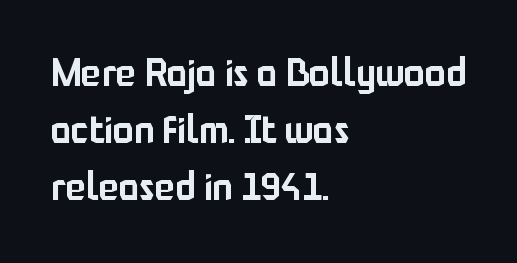
Q: Is the text italic (slanted)? A: No, it is upright.
Q: Is the typeface a serif or a sans-serif typeface? A: Sans-serif.
Q: Is the text underlined? A: No.
Q: How is the paragraph aligned? A: Left-aligned.
Q: Is the spacing between letters normal or unusually wide? A: Normal.
Q: Is the spacing between lines tight, normal or loose? A: Normal.
Q: Width (condensed, normal, or wide)? A: Normal.
Q: Stroke contrast? A: Low.
Q: x-height? A: Medium.
Q: Monospaced? A: No.
